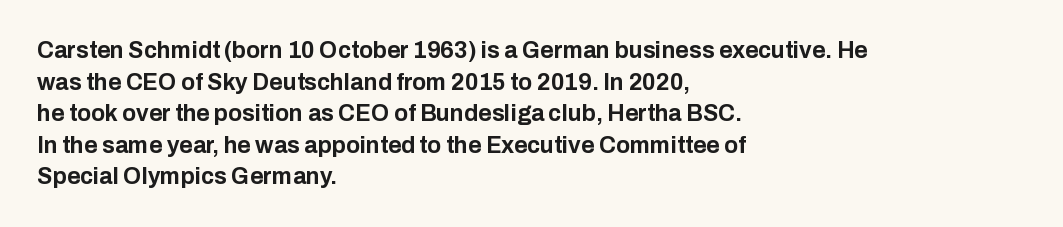
The image shows 23 px bold type, upright; set left-aligned, normal line spacing (1.37x), normal letter spacing, not underlined.
